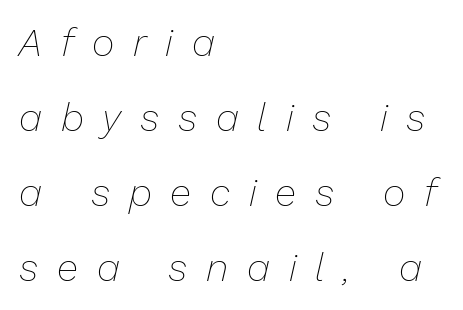
The image shows 39 px thin type, italic (leaning right); set left-aligned, loose line spacing (1.92x), unusually wide letter spacing (+0.48 em), not underlined; low stroke contrast and a medium x-height.
